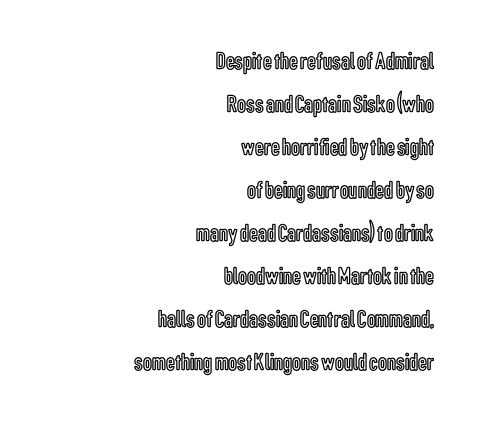
Check under the words: just untouched page. Short note: letters normally spaced. Right-aligned paragraph, ragged on the left. If you drew a line through each stem, it would be perfectly vertical.
